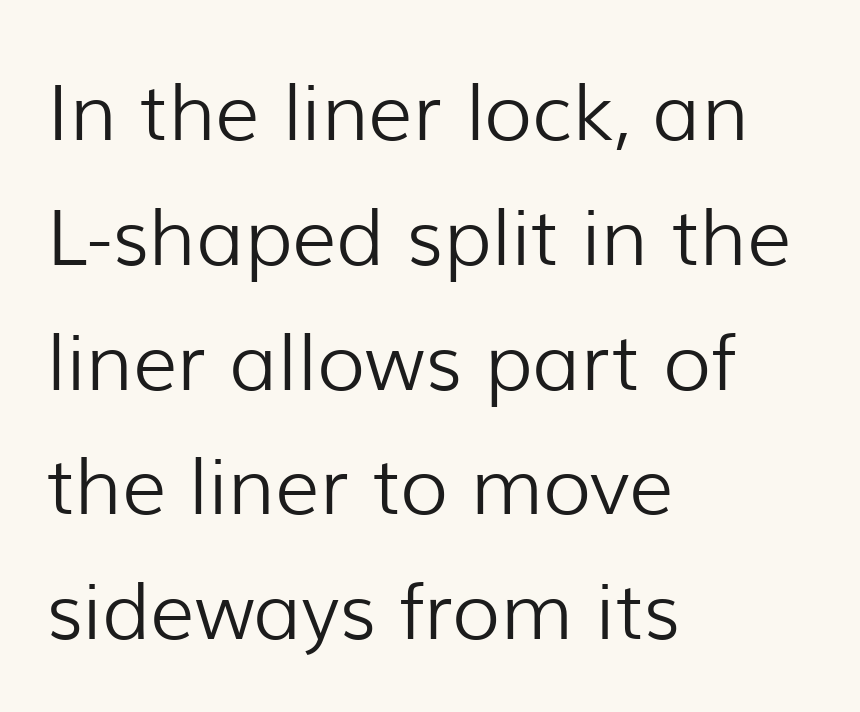
Does the lettering tilt? It doesn't — this is upright. The space beneath each line is pristine and unruled. You could not count columns in this text — the font is proportionally spaced. Each word holds together tightly as a unit, with standard inter-letter gaps. Nope, no serifs anywhere on these letters.
